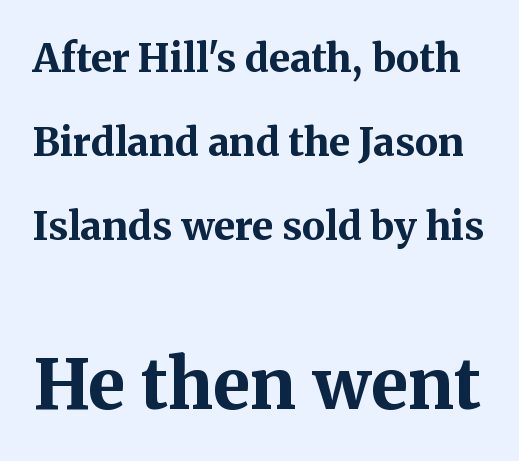
Q: Is the text bold? A: Yes.
Q: Is the text italic (slanted)? A: No, it is upright.
Q: Is the typeface a serif or a sans-serif typeface? A: Serif.
Q: Is the text underlined? A: No.
Q: Is the spacing between letters normal or unusually wide? A: Normal.
Q: Is the spacing between lines tight, normal or loose? A: Loose.
Q: Which block of text is set in a larger size, the first (top) or the second (bottom)? A: The second (bottom) one.
Q: Width (condensed, normal, or wide)? A: Normal.
Q: Stroke contrast? A: Medium.
Q: x-height? A: Medium.
Q: Monospaced? A: No.
